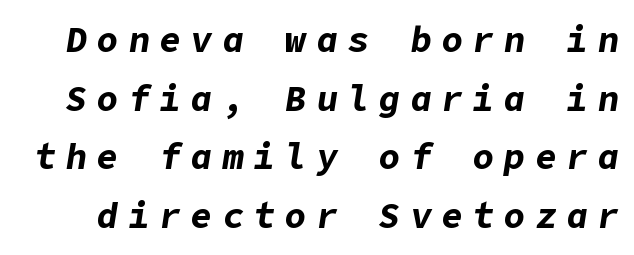
The image shows 36 px bold type, italic (leaning right); set normal line spacing (1.63x), unusually wide letter spacing (+0.27 em), not underlined; low stroke contrast and a medium x-height.
